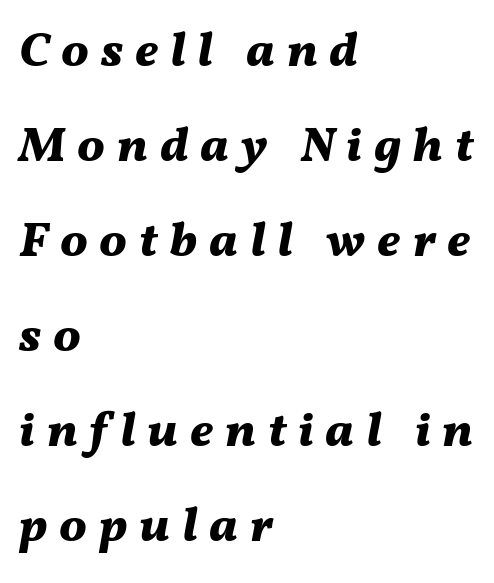
Q: Is the text bold? A: Yes.
Q: Is the text italic (slanted)? A: Yes, it leans right by about 11 degrees.
Q: Is the text underlined? A: No.
Q: How is the paragraph aligned? A: Left-aligned.
Q: Is the spacing between letters normal or unusually wide? A: Unusually wide.
Q: Is the spacing between lines tight, normal or loose? A: Loose.
Q: Width (condensed, normal, or wide)? A: Normal.
Q: Stroke contrast? A: Medium.
Q: x-height? A: Medium.
Q: Monospaced? A: No.
